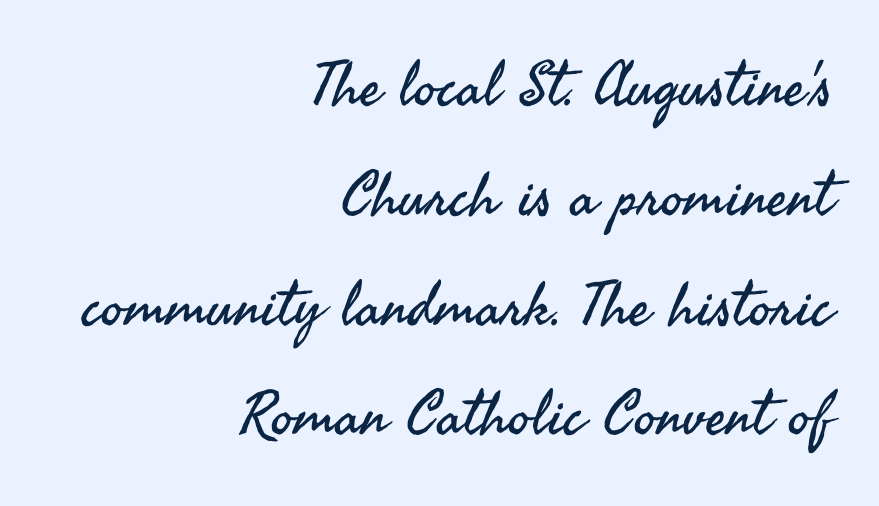
The image shows 61 px regular-weight sans-serif type; set right-aligned, line spacing 1.8x, normal letter spacing, not underlined; medium stroke contrast and a small x-height.
